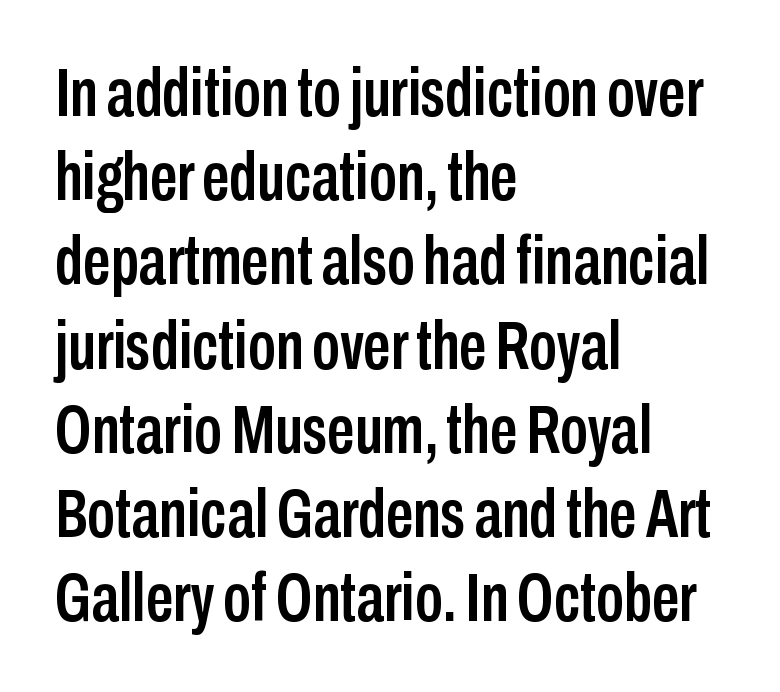
Serifs: no, the terminals of the letterforms are clean. The words here are not underlined. The letterforms sit shoulder to shoulder at normal distance. Italic? Not at all — the glyphs are vertical. Looks like regular typesetting: each glyph gets only the width it needs.
